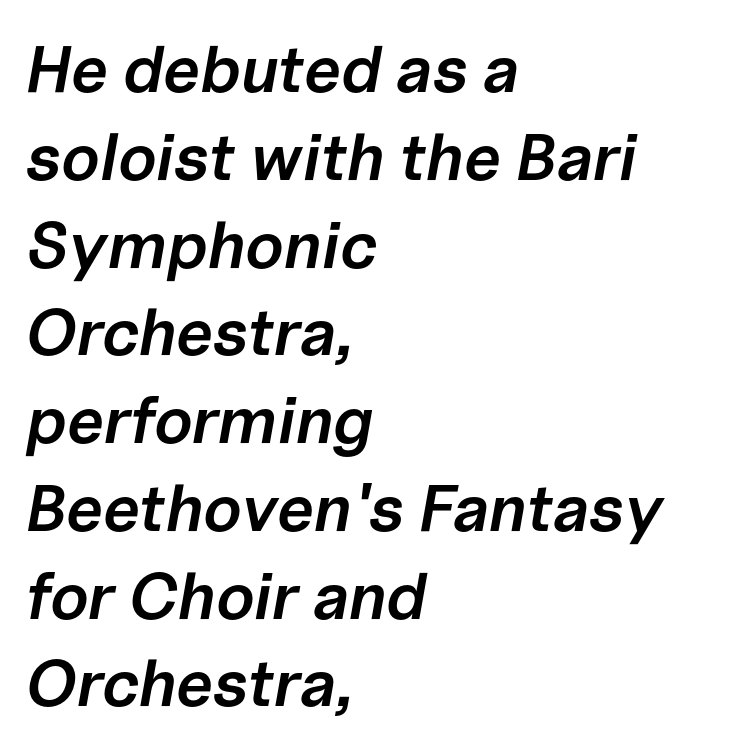
Posture: slanted. Here the designer chose a conventional face with non-uniform glyph widths. Typeset ragged right — the left edge is the straight one. The line texture is even and compact thanks to regular tracking.
